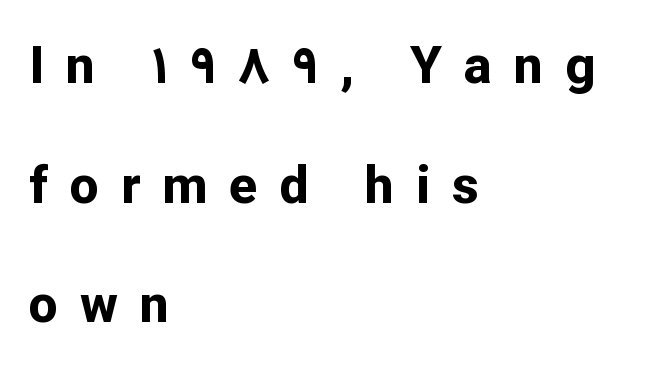
What kind of face is this? One without serifs — a sans. The rendering uses a large line-height, opening up the rows. These lines carry a lot of weight — the face is fully bold. Each line starts at the same left margin while the right side varies. No italicization has been applied; the sample stays upright. The tracking reads as deliberately expanded to a designer's eye.
